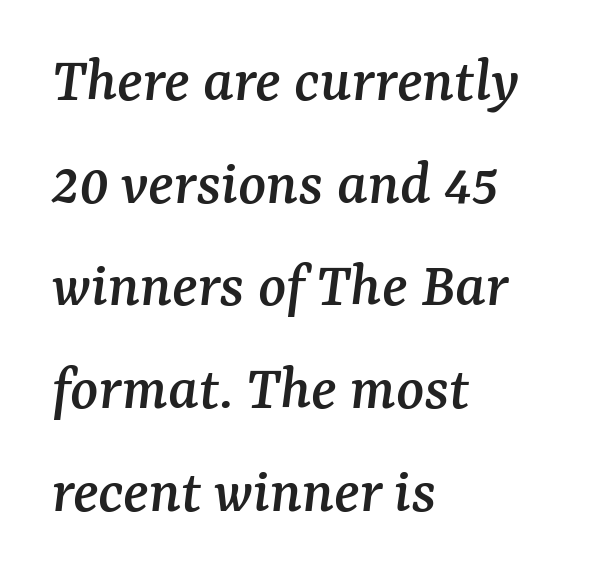
The image shows 65 px serif type, italic (leaning right); set left-aligned, normal line spacing (1.58x), normal letter spacing, not underlined; medium stroke contrast and a medium x-height.
